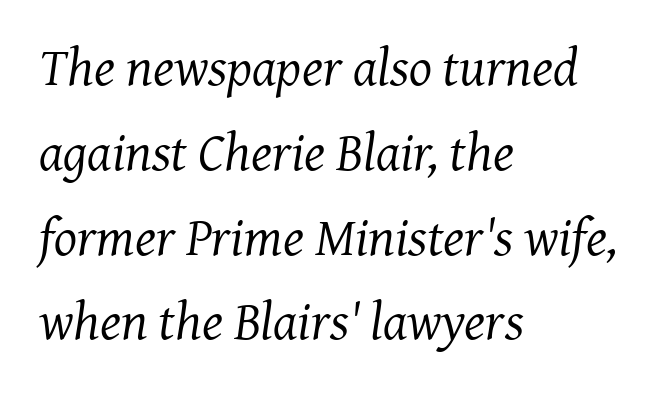
The line texture is even and compact thanks to regular tracking. Italic: yes, the glyphs are oblique. To sum up the face: it has serifs. Any mark beneath the type? The region is blank. The passage is arranged the way most books set body copy — flush left. Proportional: the letters do not fall into vertical columns.
